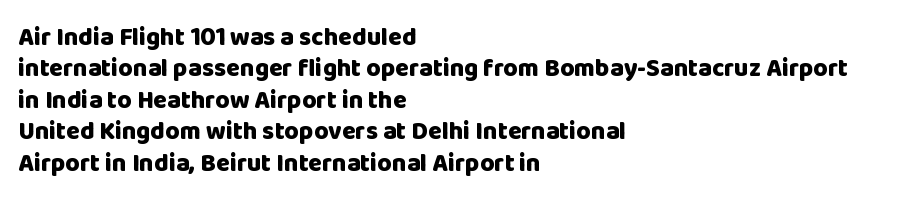
Q: Is the text bold? A: Yes.
Q: Is the text italic (slanted)? A: No, it is upright.
Q: Is the text underlined? A: No.
Q: How is the paragraph aligned? A: Left-aligned.
Q: Is the spacing between letters normal or unusually wide? A: Normal.
Q: Is the spacing between lines tight, normal or loose? A: Normal.
